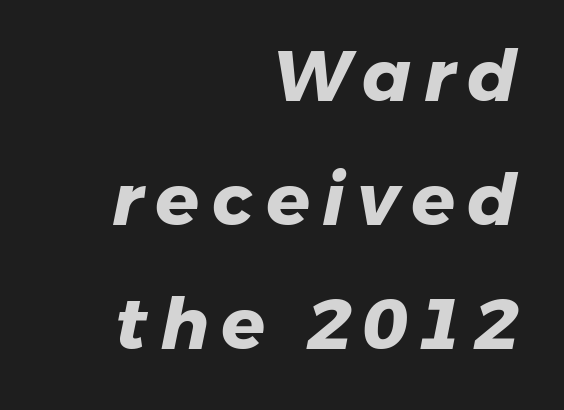
The image shows 72 px heavy sans-serif type; set right-aligned, line spacing 1.72x, not underlined; low stroke contrast and a medium x-height.
